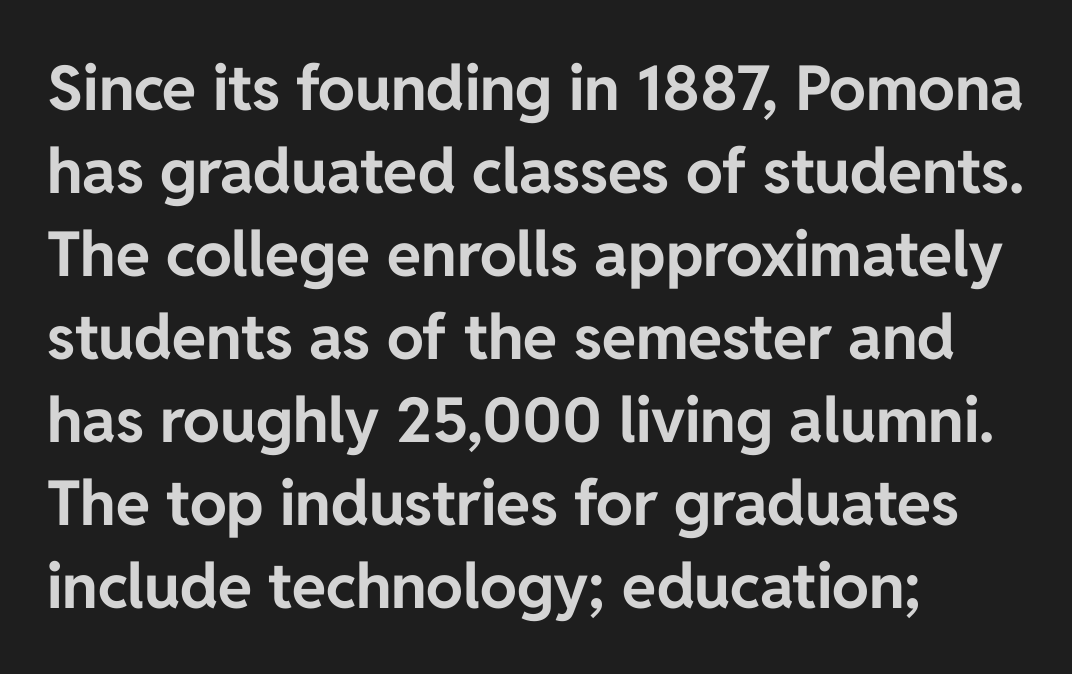
Is this a fixed-width face? No — the glyphs have proportional, varying widths. Nobody touched the tracking dial on this one. This rendering uses left alignment, leaving the right contour irregular. The letters stand upright; this is a roman face. Students, observe: this is what conventionally led text looks like. The typeface chosen for these lines omits serifs.
